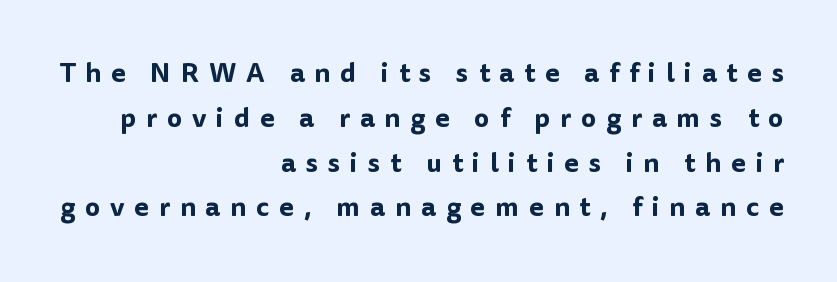
The image shows 27 px text type, upright; set right-aligned, normal line spacing (1.66x), unusually wide letter spacing (+0.36 em), not underlined.
